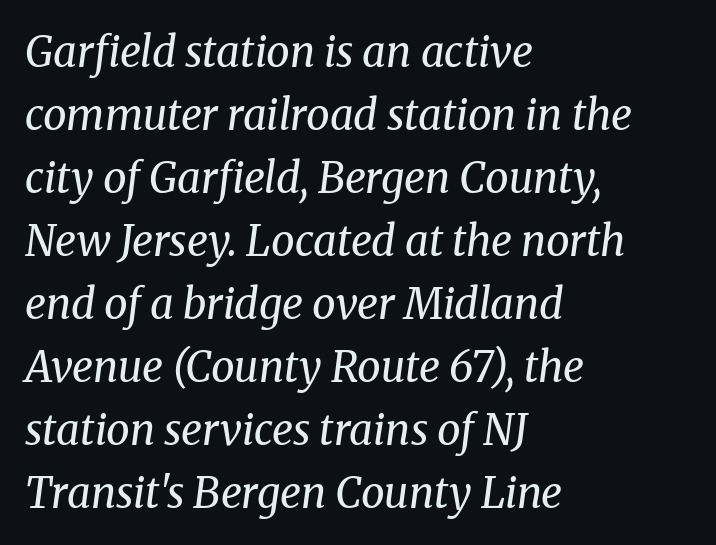
{"serif": "yes", "italic": "yes", "lean": "right", "slant_degrees": 8, "bold": "no", "weight": "regular", "width": "normal", "stroke_contrast": "medium", "x_height": "medium", "monospaced": "no", "underline": "no", "align": "left", "line_spacing": "normal", "line_spacing_ratio": 1.5, "letter_spacing": "normal", "letter_spacing_em": 0.0, "glyph_px": 42}
